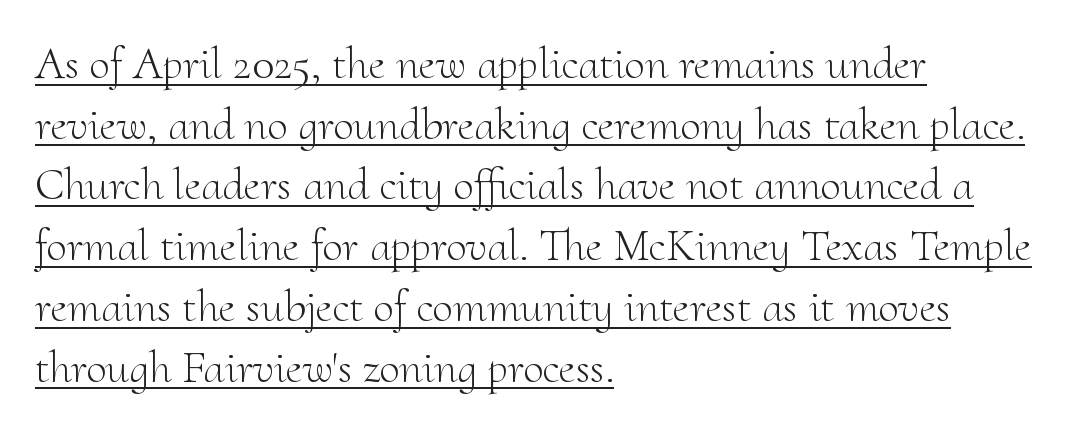
The image shows 46 px light serif type, upright; set left-aligned, normal line spacing (1.32x), normal letter spacing, underlined; medium stroke contrast and a small x-height.
